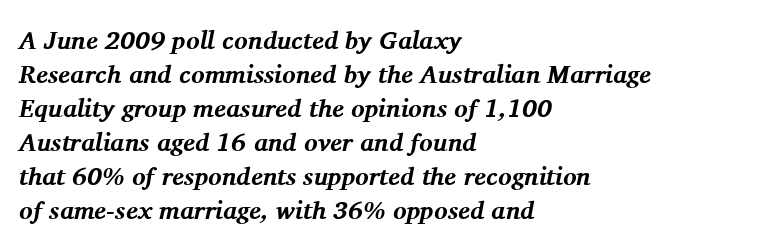
Q: Is the text bold? A: Yes.
Q: Is the text italic (slanted)? A: Yes, it leans right by about 11 degrees.
Q: Is the text underlined? A: No.
Q: How is the paragraph aligned? A: Left-aligned.
Q: Is the spacing between letters normal or unusually wide? A: Normal.
Q: Is the spacing between lines tight, normal or loose? A: Normal.
